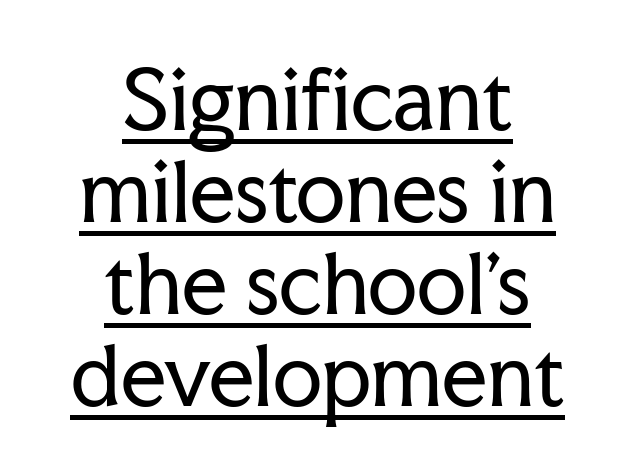
Q: Is the text bold? A: No.
Q: Is the text italic (slanted)? A: No, it is upright.
Q: Is the typeface a serif or a sans-serif typeface? A: Serif.
Q: Is the text underlined? A: Yes.
Q: How is the paragraph aligned? A: Centered.
Q: Is the spacing between letters normal or unusually wide? A: Normal.
Q: Is the spacing between lines tight, normal or loose? A: Tight.
Q: Width (condensed, normal, or wide)? A: Normal.
Q: Stroke contrast? A: Low.
Q: x-height? A: Medium.
Q: Monospaced? A: No.
